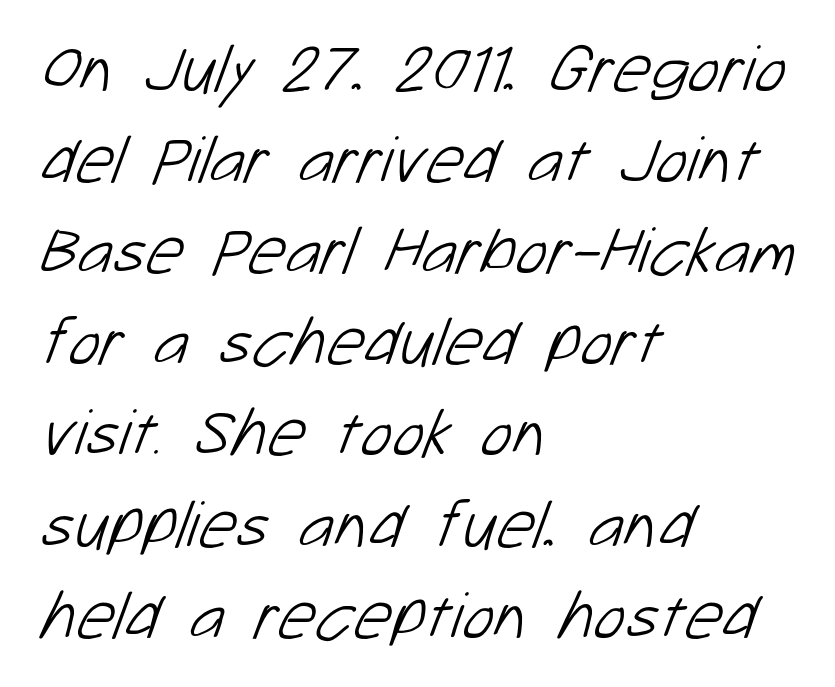
The line texture is even and compact thanks to regular tracking. This rendering features lettering with no underline. Compared with a centered layout, this one pins lines to the left instead. Successive baselines arrive at the customary interval. You could not count columns in this text — the font is proportionally spaced.
